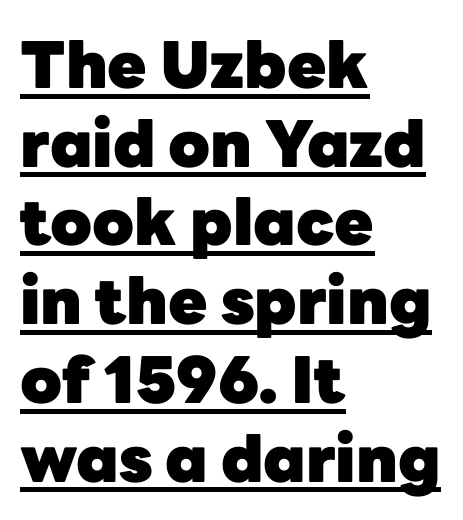
Q: Is the text bold? A: Yes.
Q: Is the text italic (slanted)? A: No, it is upright.
Q: Is the typeface a serif or a sans-serif typeface? A: Sans-serif.
Q: Is the text underlined? A: Yes.
Q: How is the paragraph aligned? A: Left-aligned.
Q: Is the spacing between letters normal or unusually wide? A: Normal.
Q: Width (condensed, normal, or wide)? A: Normal.
Q: Stroke contrast? A: Low.
Q: x-height? A: Medium.
Q: Monospaced? A: No.
